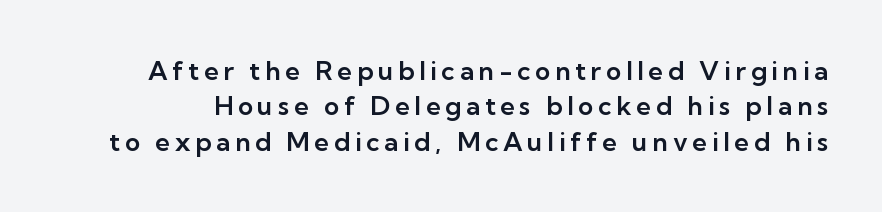
{"italic": "no", "underline": "no", "line_spacing": "normal", "line_spacing_ratio": 1.36, "glyph_px": 26}
